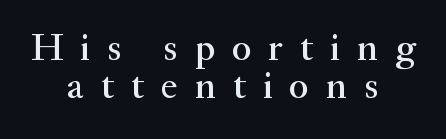
The image shows 38 px serif type, upright; set centered, tight line spacing (0.99x), unusually wide letter spacing (+0.44 em), not underlined; medium stroke contrast and a small x-height.
